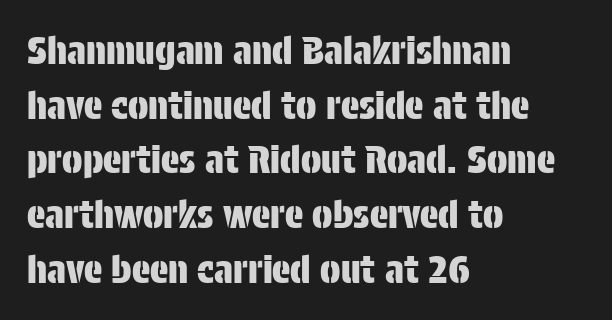
The image shows 38 px condensed sans-serif type, upright; set left-aligned, normal line spacing (1.44x), normal letter spacing, not underlined; low stroke contrast and a large x-height.
